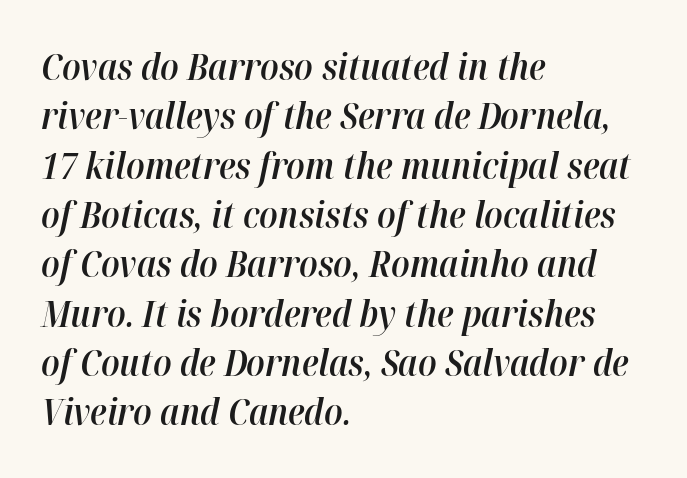
These lines are rendered in a variable-pitch font. There's an unmistakable incline to the writing here. Look at the stroke-to-counter ratio: somewhat heavy, a semibold. Is there much room between lines? A standard amount, neither cramped nor airy.
